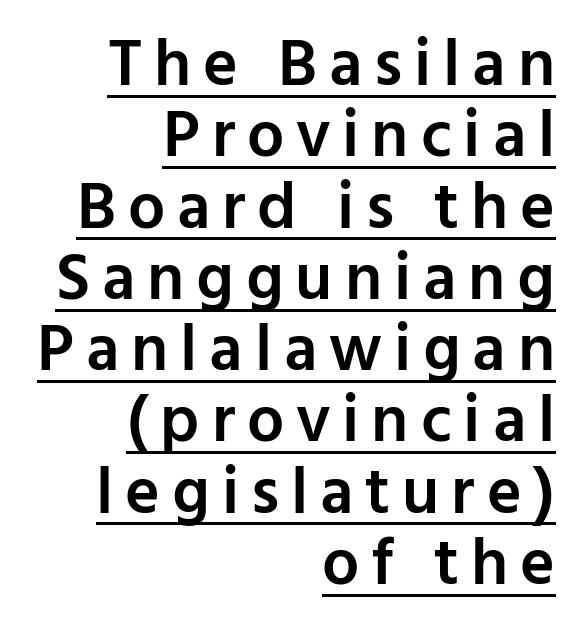
Q: Is the text bold? A: Semi-bold.
Q: Is the text italic (slanted)? A: No, it is upright.
Q: Is the typeface a serif or a sans-serif typeface? A: Sans-serif.
Q: Is the text underlined? A: Yes.
Q: How is the paragraph aligned? A: Right-aligned.
Q: Is the spacing between lines tight, normal or loose? A: Tight.
Q: Width (condensed, normal, or wide)? A: Normal.
Q: Stroke contrast? A: Low.
Q: x-height? A: Medium.
Q: Monospaced? A: No.
